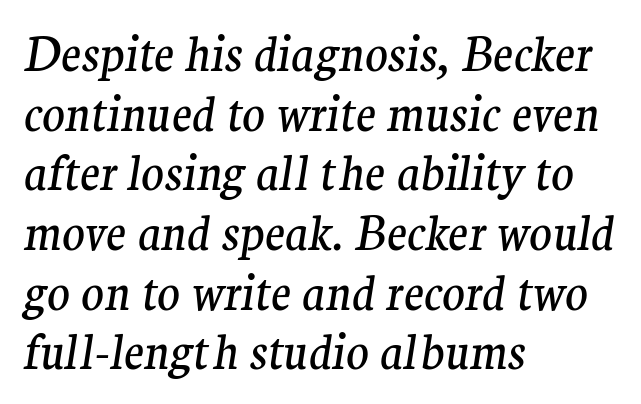
Q: Is the text bold? A: No.
Q: Is the text italic (slanted)? A: Yes, it leans right by about 9 degrees.
Q: Is the typeface a serif or a sans-serif typeface? A: Serif.
Q: Is the text underlined? A: No.
Q: How is the paragraph aligned? A: Left-aligned.
Q: Is the spacing between letters normal or unusually wide? A: Normal.
Q: Is the spacing between lines tight, normal or loose? A: Normal.
Q: Width (condensed, normal, or wide)? A: Normal.
Q: Stroke contrast? A: Medium.
Q: x-height? A: Medium.
Q: Monospaced? A: No.
